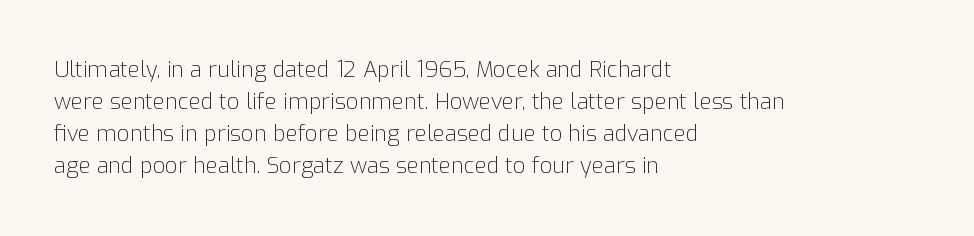
{"italic": "no", "bold": "no", "underline": "no", "align": "left", "line_spacing": "normal", "line_spacing_ratio": 1.46, "letter_spacing": "normal", "letter_spacing_em": 0.0, "glyph_px": 22}
